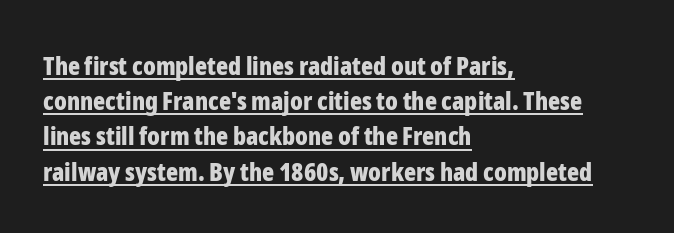
The image shows 25 px bold type, upright; set left-aligned, normal line spacing (1.41x), normal letter spacing, underlined.
